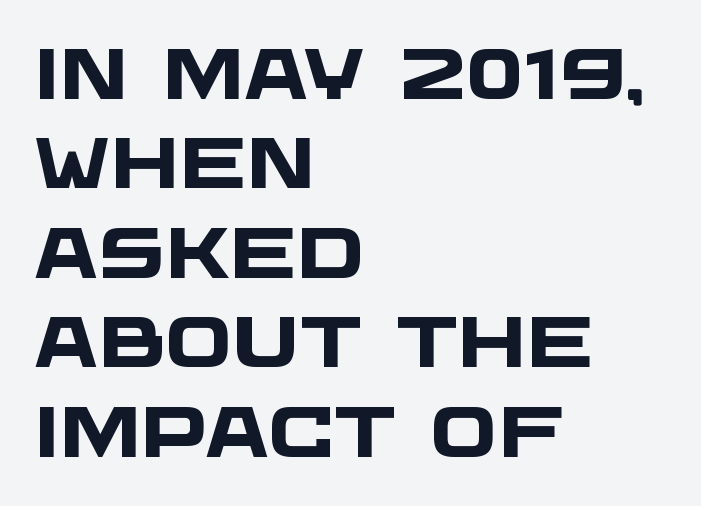
Q: Is the text bold? A: Yes.
Q: Is the typeface a serif or a sans-serif typeface? A: Sans-serif.
Q: Is the text underlined? A: No.
Q: How is the paragraph aligned? A: Left-aligned.
Q: Is the spacing between letters normal or unusually wide? A: Normal.
Q: Is the spacing between lines tight, normal or loose? A: Normal.
Q: Width (condensed, normal, or wide)? A: Wide.
Q: Stroke contrast? A: Low.
Q: x-height? A: Large.
Q: Monospaced? A: No.
